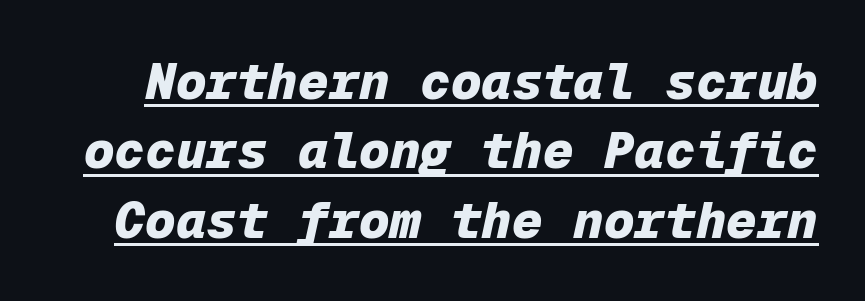
{"italic": "yes", "lean": "right", "slant_degrees": 12, "bold": "yes", "weight": "heavy", "width": "normal", "stroke_contrast": "low", "x_height": "medium", "monospaced": "yes", "underline": "yes", "line_spacing": "normal", "line_spacing_ratio": 1.36, "letter_spacing": "normal", "letter_spacing_em": 0.0, "glyph_px": 51}
